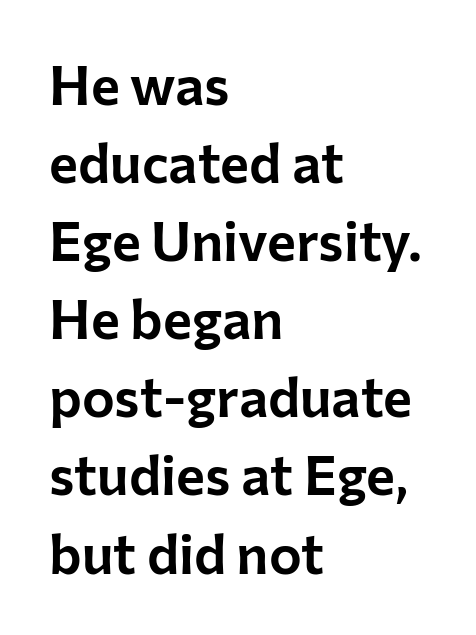
{"serif": "no", "italic": "no", "width": "normal", "stroke_contrast": "low", "x_height": "medium", "monospaced": "no", "underline": "no", "align": "left", "line_spacing": "normal", "line_spacing_ratio": 1.42, "letter_spacing": "normal", "letter_spacing_em": 0.0, "glyph_px": 55}
